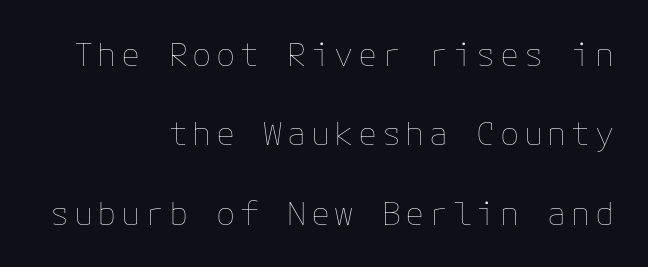
Right-aligned paragraph, ragged on the left. Whoever set this chose breathing room over compactness in the vertical rhythm. Bold? No — there's no thickening of the strokes. Descenders are the only things crossing below the line.
